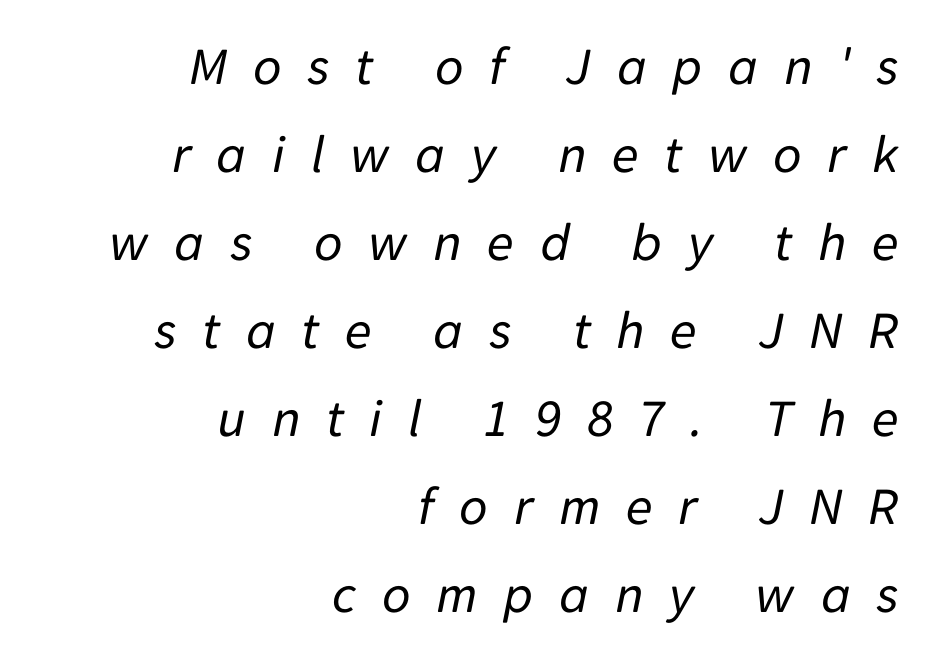
Q: Is the text bold? A: No.
Q: Is the text italic (slanted)? A: Yes, it leans right by about 11 degrees.
Q: Is the text underlined? A: No.
Q: How is the paragraph aligned? A: Right-aligned.
Q: Is the spacing between letters normal or unusually wide? A: Unusually wide.
Q: Is the spacing between lines tight, normal or loose? A: Normal.
Q: Width (condensed, normal, or wide)? A: Normal.
Q: Stroke contrast? A: Low.
Q: x-height? A: Medium.
Q: Monospaced? A: No.
